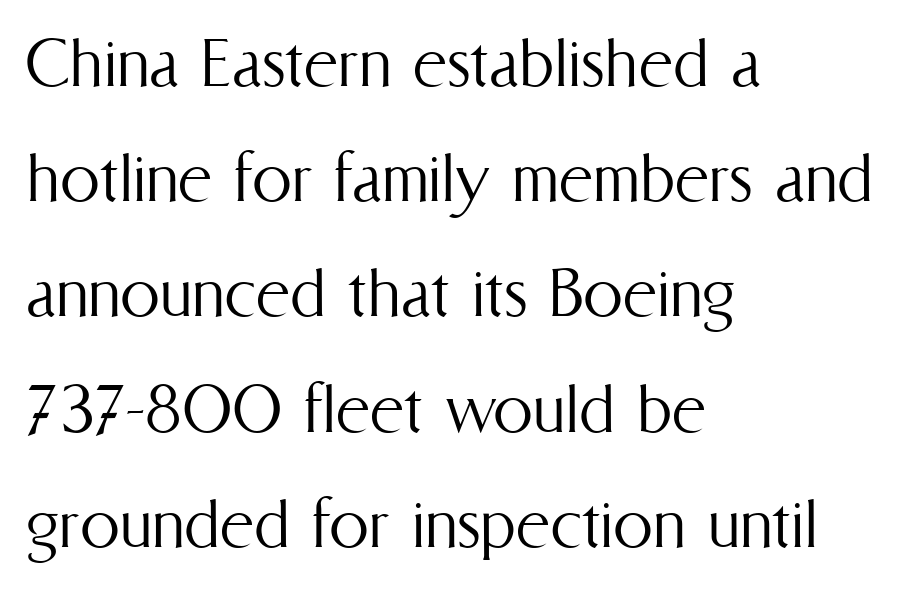
The string is rendered with underlining switched off. Tall strokes in this sample are plumb rather than angled. Tracking here is standard; glyphs follow each other at the usual distance. If you measured baseline to baseline, you'd find a middling distance. Character widths vary here, with narrow letters taking less room than wide ones.
